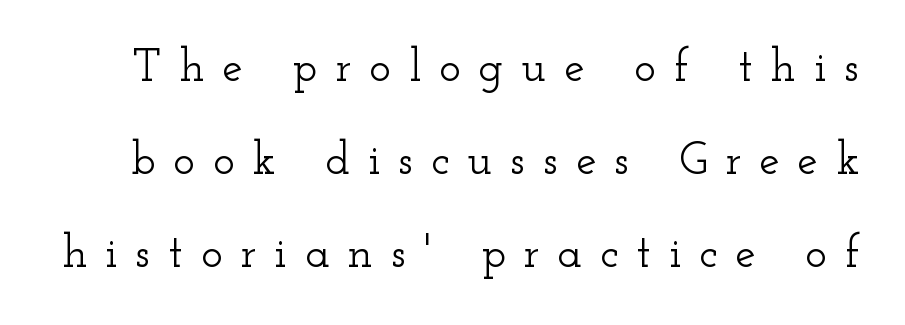
{"serif": "yes", "italic": "no", "width": "wide", "stroke_contrast": "low", "x_height": "small", "monospaced": "no", "underline": "no", "line_spacing": "loose", "line_spacing_ratio": 2.02, "letter_spacing": "wide", "letter_spacing_em": 0.39, "glyph_px": 46}
